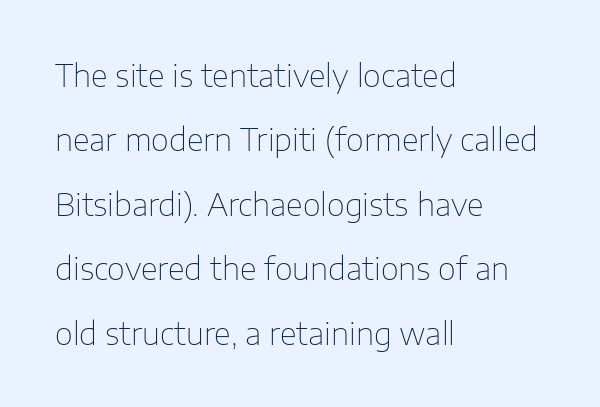
The image shows 31 px thin sans-serif type, upright; set left-aligned, loose line spacing (2.08x), normal letter spacing, not underlined; low stroke contrast and a medium x-height.
